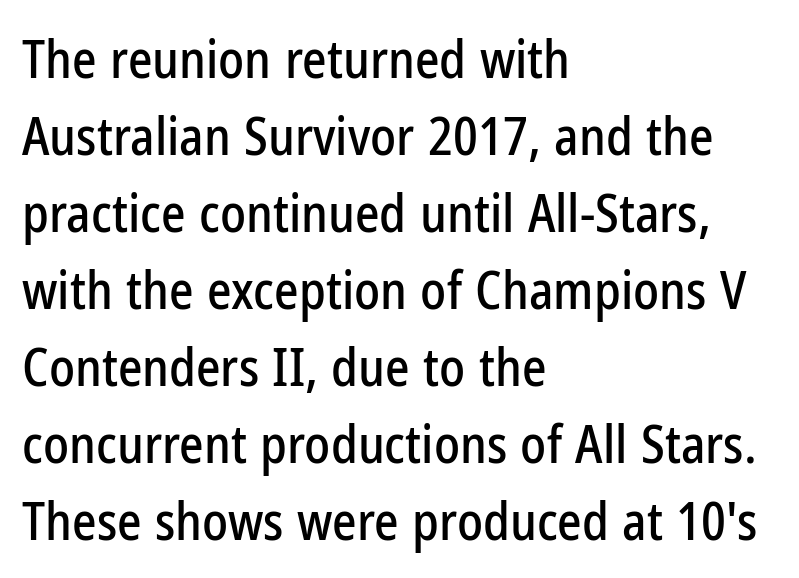
{"serif": "no", "italic": "no", "width": "condensed", "stroke_contrast": "low", "x_height": "medium", "monospaced": "no", "underline": "no", "align": "left", "line_spacing": "normal", "line_spacing_ratio": 1.48, "letter_spacing": "normal", "letter_spacing_em": 0.0, "glyph_px": 52}
